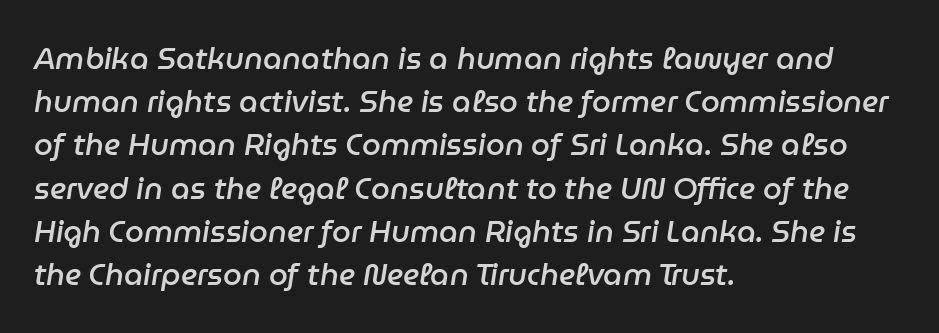
The image shows 30 px semibold type, italic (leaning right); set left-aligned, normal line spacing (1.44x), normal letter spacing, not underlined; low stroke contrast and a medium x-height.
